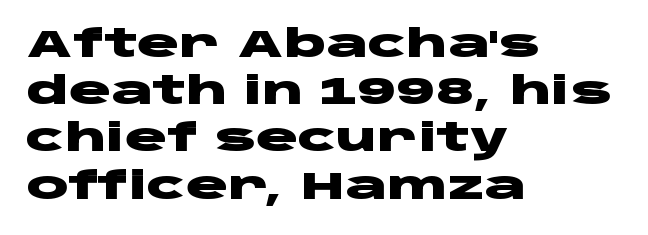
Q: Is the text bold? A: Yes.
Q: Is the text italic (slanted)? A: No, it is upright.
Q: Is the typeface a serif or a sans-serif typeface? A: Sans-serif.
Q: Is the text underlined? A: No.
Q: How is the paragraph aligned? A: Left-aligned.
Q: Is the spacing between letters normal or unusually wide? A: Normal.
Q: Width (condensed, normal, or wide)? A: Wide.
Q: Stroke contrast? A: Low.
Q: x-height? A: Large.
Q: Monospaced? A: No.
